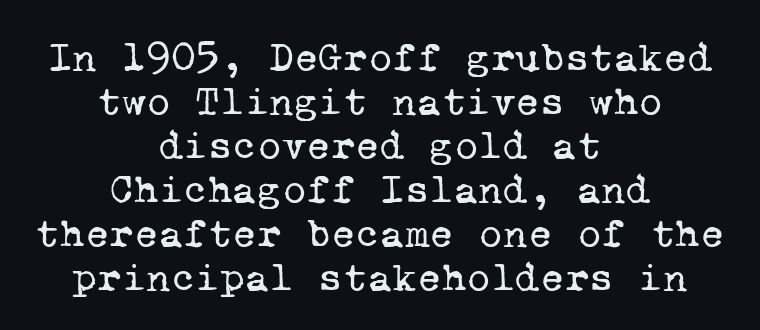
Heft: none added — not bold. Look at the tracking — it's just the regular setting, nothing added. Reading down the column, the eye jumps only a short way to each next line. This is serif lettering, the kind often seen in printed books. The string is rendered with underlining switched off. Where is the straight margin? There isn't one; the lines are centered.
